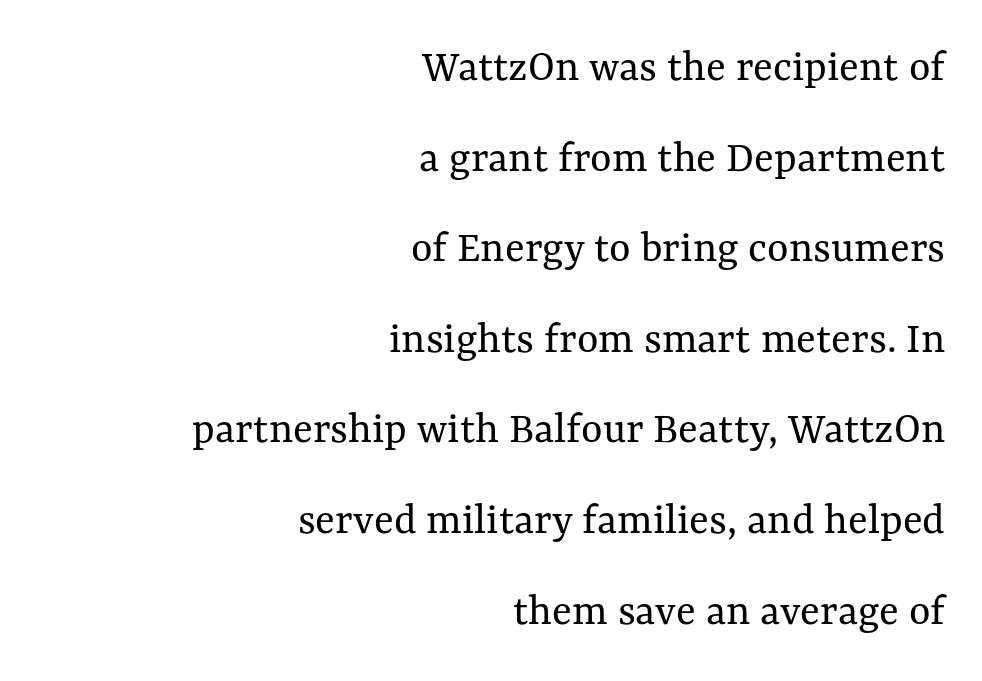
Q: Is the text bold? A: No.
Q: Is the text italic (slanted)? A: No, it is upright.
Q: Is the text underlined? A: No.
Q: How is the paragraph aligned? A: Right-aligned.
Q: Is the spacing between letters normal or unusually wide? A: Normal.
Q: Is the spacing between lines tight, normal or loose? A: Loose.
Q: Width (condensed, normal, or wide)? A: Normal.
Q: Stroke contrast? A: Medium.
Q: x-height? A: Medium.
Q: Monospaced? A: No.
